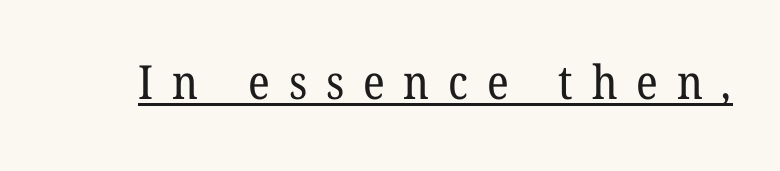
The image shows 47 px regular-weight serif type; set unusually wide letter spacing (+0.4 em), underlined; low stroke contrast and a medium x-height.
